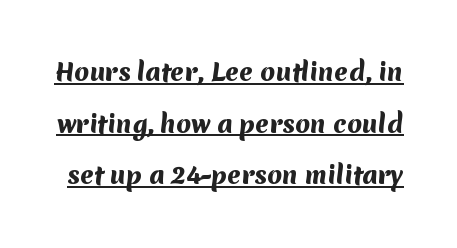
The image shows 24 px bold type; set loose line spacing (2.15x), normal letter spacing, underlined.
